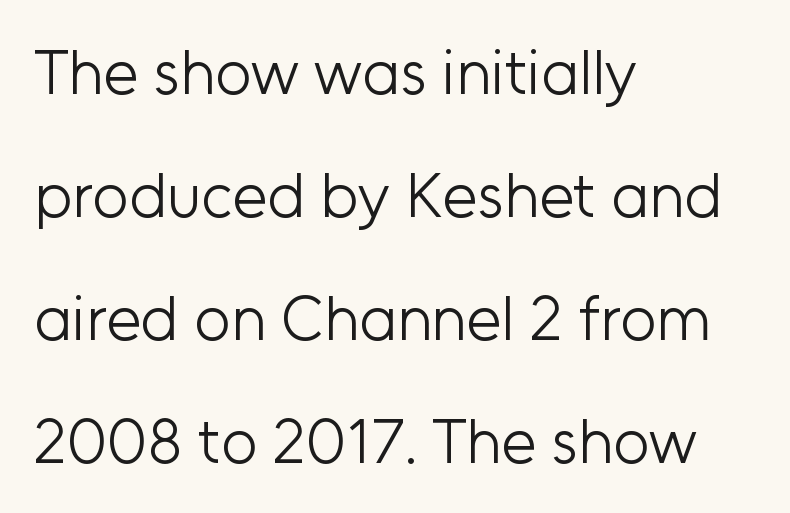
{"serif": "no", "italic": "no", "bold": "no", "weight": "light", "width": "normal", "stroke_contrast": "low", "x_height": "medium", "monospaced": "no", "underline": "no", "align": "left", "line_spacing": "loose", "line_spacing_ratio": 1.95, "letter_spacing": "normal", "letter_spacing_em": 0.0, "glyph_px": 63}
